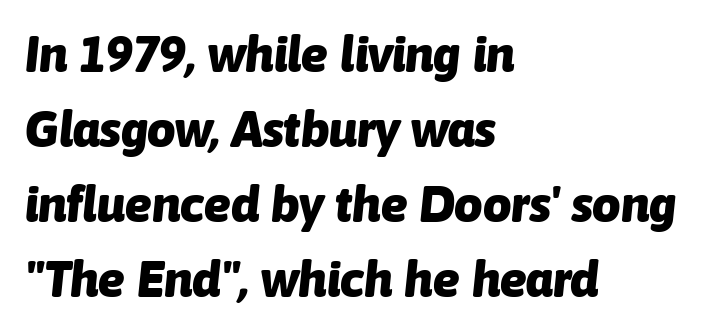
Default kerning and tracking; the words read as compact shapes. Line beginnings align vertically; line endings do not. Decoration check: the copy has no underline. Rows of type keep a routine distance in the vertical direction. The glyphs have the mass of a bold cut. The glyphs look as if they've been sheared to an angle.
